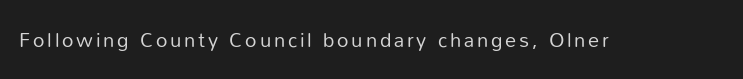
The image shows 20 px text type, upright; set not underlined.
